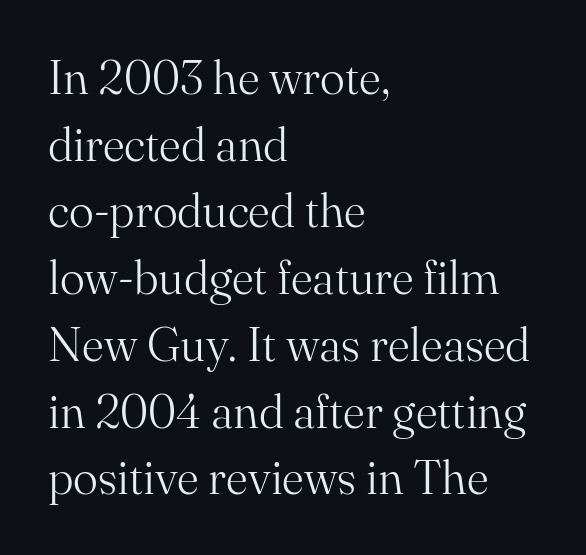
Q: Is the text bold? A: No.
Q: Is the text italic (slanted)? A: No, it is upright.
Q: Is the typeface a serif or a sans-serif typeface? A: Serif.
Q: Is the text underlined? A: No.
Q: How is the paragraph aligned? A: Left-aligned.
Q: Is the spacing between letters normal or unusually wide? A: Normal.
Q: Is the spacing between lines tight, normal or loose? A: Normal.
Q: Width (condensed, normal, or wide)? A: Normal.
Q: Stroke contrast? A: Medium.
Q: x-height? A: Small.
Q: Monospaced? A: No.
